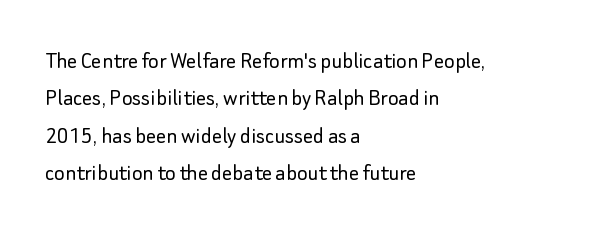
In CSS terms this would be text-align: left. Descenders are the only things crossing below the line. One glance says typical: line gaps are just what's usual. This is the regular roman posture of the typeface.
